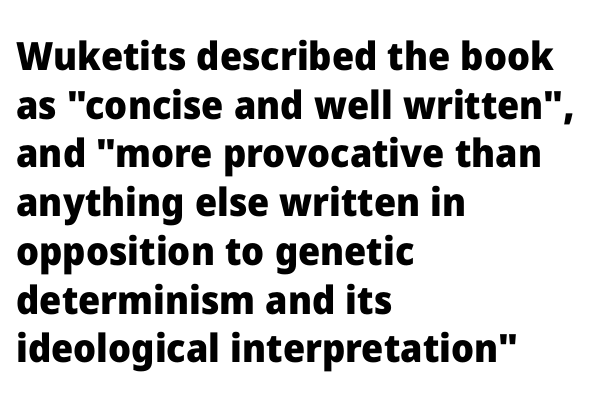
Q: Is the text bold? A: Yes.
Q: Is the text italic (slanted)? A: No, it is upright.
Q: Is the typeface a serif or a sans-serif typeface? A: Sans-serif.
Q: Is the text underlined? A: No.
Q: How is the paragraph aligned? A: Left-aligned.
Q: Is the spacing between letters normal or unusually wide? A: Normal.
Q: Is the spacing between lines tight, normal or loose? A: Normal.
Q: Width (condensed, normal, or wide)? A: Normal.
Q: Stroke contrast? A: Low.
Q: x-height? A: Medium.
Q: Monospaced? A: No.
